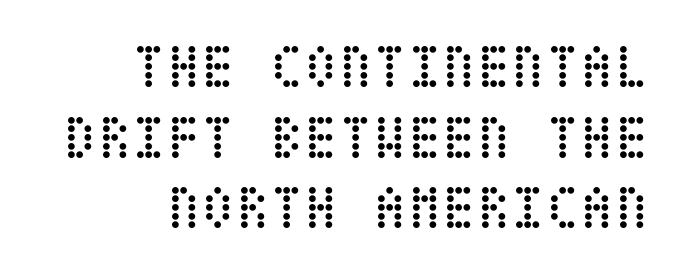
Q: Is the text bold? A: No.
Q: Is the text italic (slanted)? A: No, it is upright.
Q: Is the text underlined? A: No.
Q: How is the paragraph aligned? A: Right-aligned.
Q: Is the spacing between letters normal or unusually wide? A: Normal.
Q: Is the spacing between lines tight, normal or loose? A: Tight.
Q: Width (condensed, normal, or wide)? A: Condensed.
Q: Stroke contrast? A: Low.
Q: x-height? A: Large.
